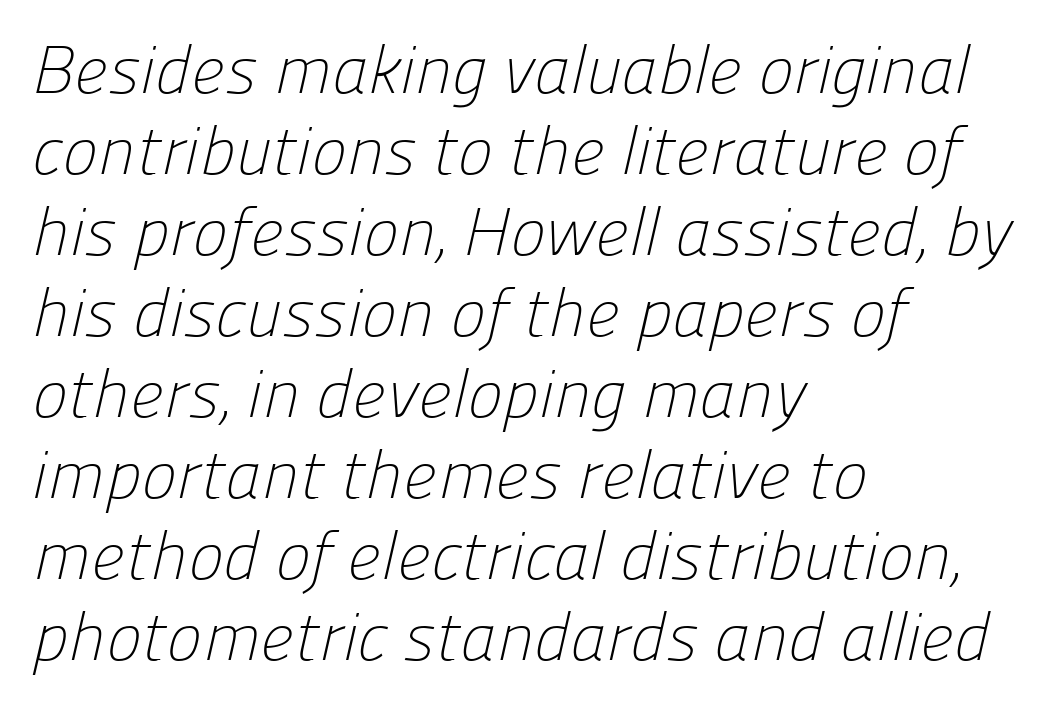
{"serif": "no", "bold": "no", "weight": "light", "width": "normal", "stroke_contrast": "low", "x_height": "medium", "monospaced": "no", "underline": "no", "align": "left", "line_spacing_ratio": 1.21, "letter_spacing": "normal", "letter_spacing_em": 0.0, "glyph_px": 67}
